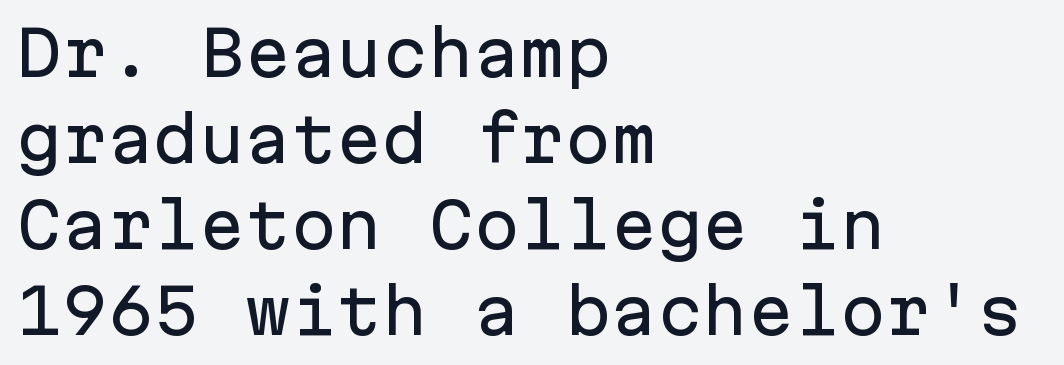
{"serif": "no", "italic": "no", "width": "normal", "stroke_contrast": "low", "x_height": "medium", "monospaced": "yes", "underline": "no", "align": "left", "line_spacing": "normal", "line_spacing_ratio": 1.41, "letter_spacing": "normal", "letter_spacing_em": 0.0, "glyph_px": 61}
